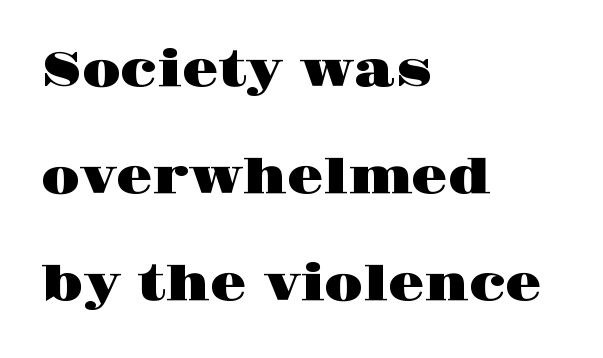
Every stem runs plumb, perpendicular to the baseline. Does extra space separate the letters? No, they use regular spacing. Words float on clear page, feet unadorned. Interline gaps are noticeably wide in this sample. Are there feet on the stems? There are — it's a serif.
